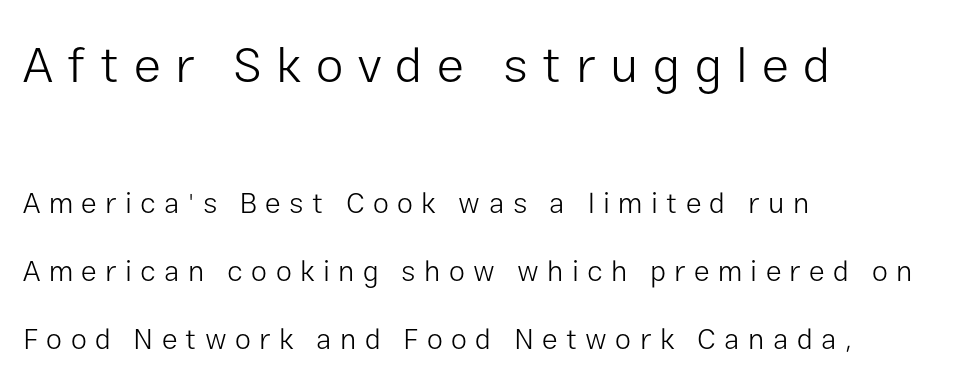
Q: Is the text bold? A: No.
Q: Is the text italic (slanted)? A: No, it is upright.
Q: Is the typeface a serif or a sans-serif typeface? A: Sans-serif.
Q: Is the text underlined? A: No.
Q: How is the paragraph aligned? A: Left-aligned.
Q: Is the spacing between letters normal or unusually wide? A: Unusually wide.
Q: Is the spacing between lines tight, normal or loose? A: Loose.
Q: Which block of text is set in a larger size, the first (top) or the second (bottom)? A: The first (top) one.
Q: Width (condensed, normal, or wide)? A: Normal.
Q: Stroke contrast? A: Low.
Q: x-height? A: Medium.
Q: Monospaced? A: No.
